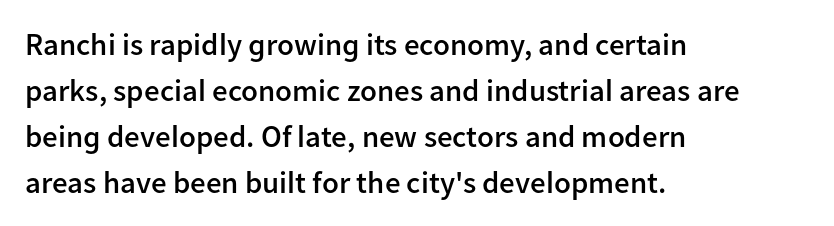
{"serif": "no", "italic": "no", "bold": "semi", "weight": "semibold", "width": "normal", "stroke_contrast": "low", "x_height": "medium", "monospaced": "no", "underline": "no", "align": "left", "line_spacing": "normal", "line_spacing_ratio": 1.48, "letter_spacing": "normal", "letter_spacing_em": 0.0, "glyph_px": 31}
